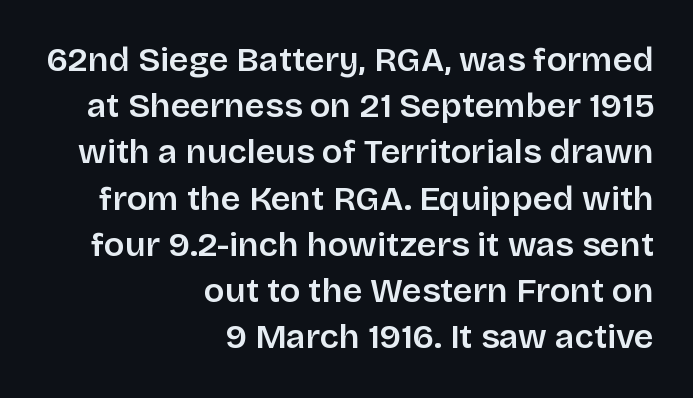
{"serif": "no", "italic": "no", "bold": "semi", "weight": "semibold", "width": "normal", "stroke_contrast": "low", "x_height": "large", "monospaced": "no", "underline": "no", "align": "right", "line_spacing": "normal", "line_spacing_ratio": 1.36, "letter_spacing": "normal", "letter_spacing_em": 0.0, "glyph_px": 34}
